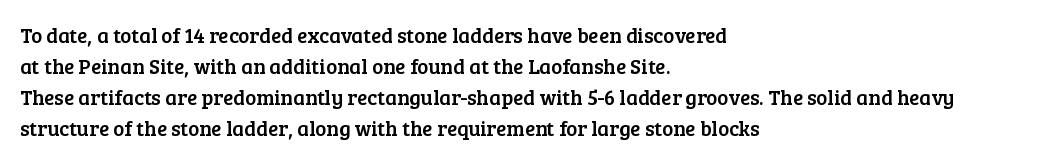
{"italic": "no", "underline": "no", "align": "left", "line_spacing": "normal", "line_spacing_ratio": 1.48, "letter_spacing": "normal", "letter_spacing_em": 0.0, "glyph_px": 21}
